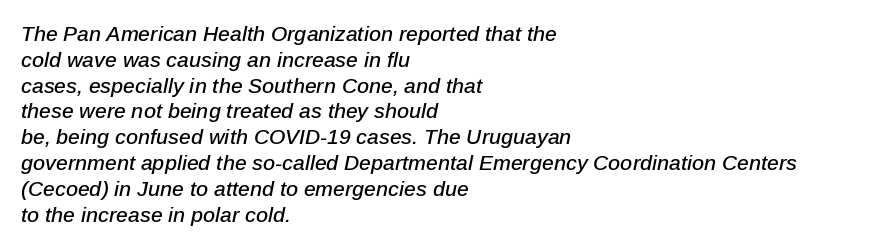
Check the space under the baseline: it is left empty. Each line starts at the same left margin while the right side varies. Tracking here is standard; glyphs follow each other at the usual distance. Would a proofreader flag this as italicized? Yes.
